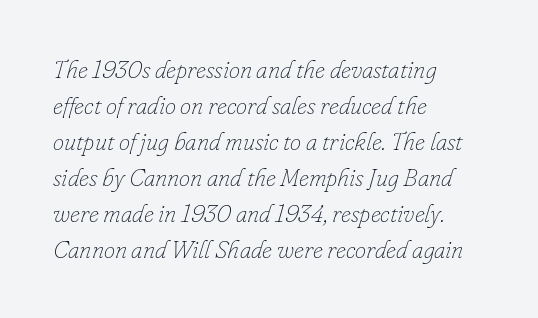
The image shows 25 px text type, italic (leaning right); set left-aligned, normal line spacing (1.44x), normal letter spacing, not underlined.
